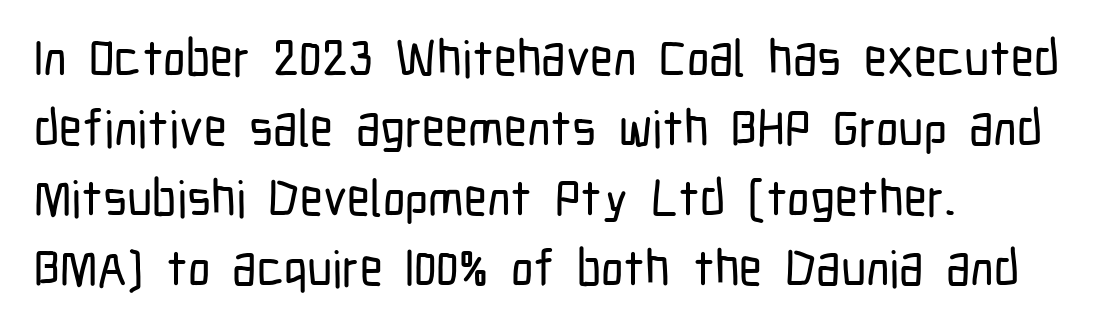
Examine the stroke ends and you'll find no serifs. Students, note that the glyphs here touch the page at normal intervals. Beneath every word, the page is bare. The passage shown stacks its lines at a standard gap.
